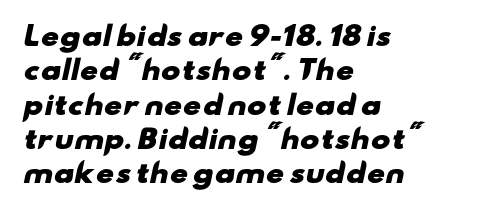
The rendering anchors every line to the left-hand side. The gap between lines stays unmarked. The characters look thick and weighty, a clear bold. Normally led — the rows are evenly, conventionally spaced. Letter spacing: default.
